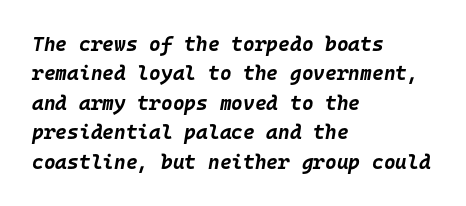
The image shows 20 px bold type, italic (leaning right); set left-aligned, normal line spacing (1.47x), normal letter spacing, not underlined.
